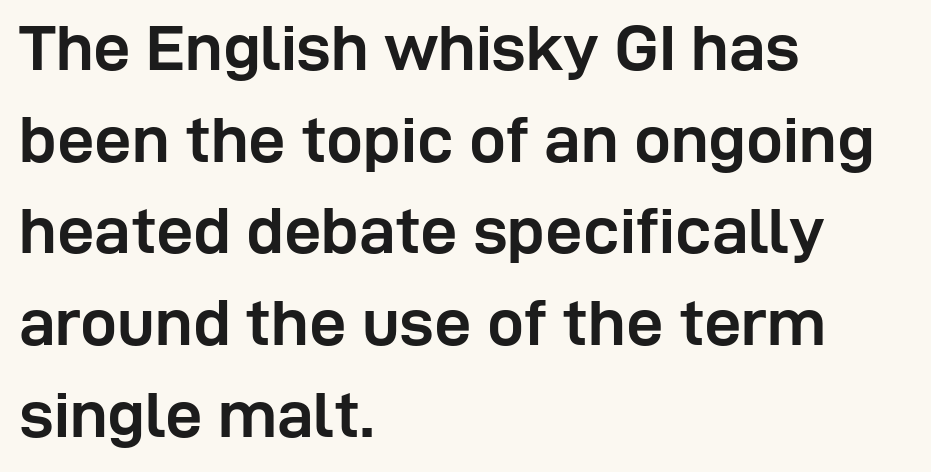
The image shows 66 px semibold sans-serif type, upright; set left-aligned, normal line spacing (1.39x), normal letter spacing, not underlined; low stroke contrast and a medium x-height.
